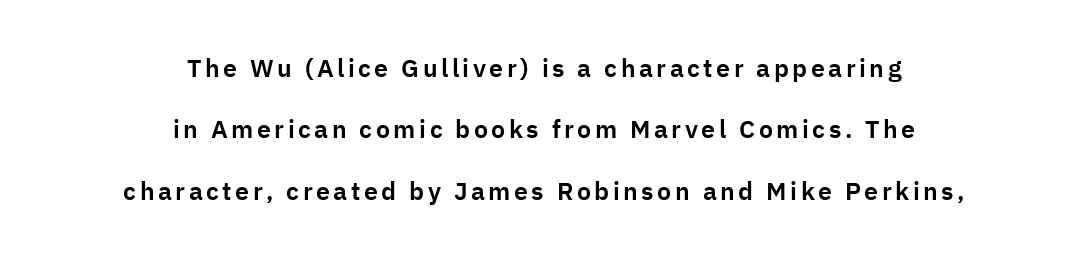
The image shows 25 px text type, upright; set centered, loose line spacing (2.46x), not underlined.
